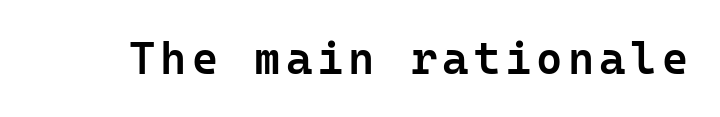
The image shows 45 px semibold sans-serif type, upright, monospaced; set not underlined; low stroke contrast and a medium x-height.
